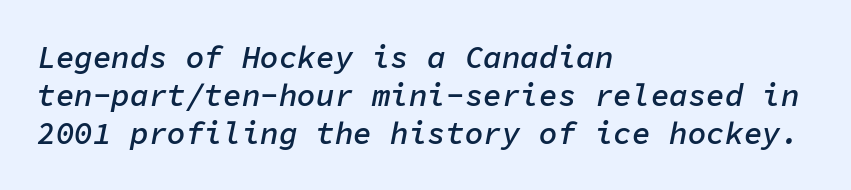
Anything drawn beneath the words? Only blank space. How are the letters spaced? Ordinarily, with no added tracking. Each letter, wide or thin by design, is forced into the same width here. It's the slanting kind of type.
